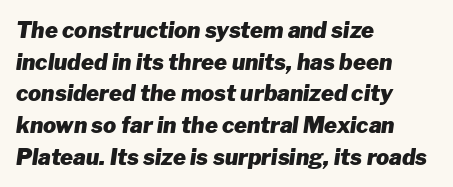
Q: Is the text bold? A: Yes.
Q: Is the text italic (slanted)? A: Yes, it leans right by about 8 degrees.
Q: Is the text underlined? A: No.
Q: How is the paragraph aligned? A: Left-aligned.
Q: Is the spacing between letters normal or unusually wide? A: Normal.
Q: Is the spacing between lines tight, normal or loose? A: Normal.
